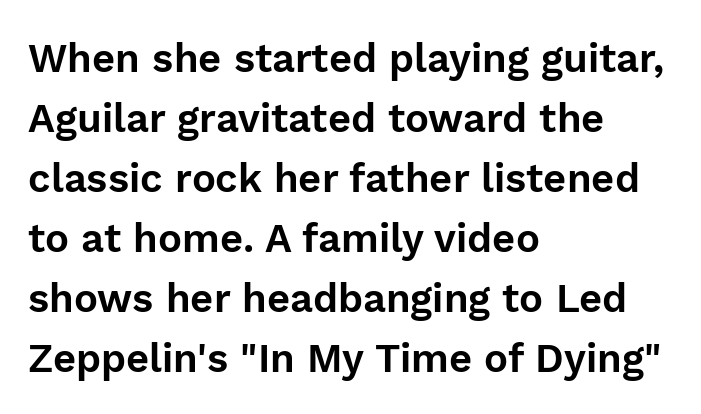
Interline gaps are of average width in this sample. Italic? Not at all — the glyphs are vertical. Each row of text sits above clean, open space. Tracking here is standard; glyphs follow each other at the usual distance. This sample uses a sans-serif face. Looks like regular typesetting: each glyph gets only the width it needs.
